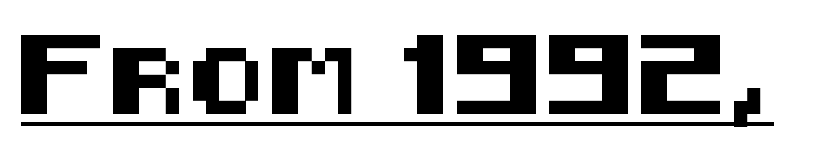
Q: Is the text italic (slanted)? A: No, it is upright.
Q: Is the typeface a serif or a sans-serif typeface? A: Sans-serif.
Q: Is the text underlined? A: Yes.
Q: Is the spacing between letters normal or unusually wide? A: Normal.
Q: Width (condensed, normal, or wide)? A: Normal.
Q: Stroke contrast? A: Medium.
Q: x-height? A: Large.
